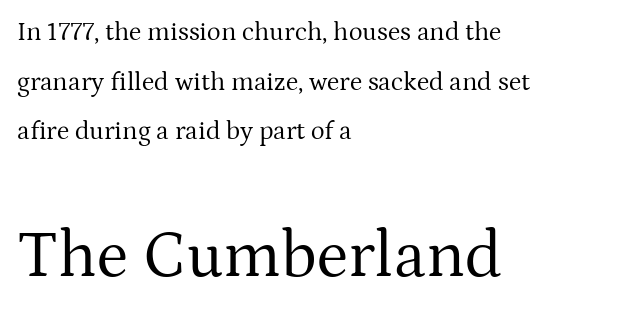
Whoever set this chose breathing room over compactness in the vertical rhythm. The strip under each line holds only bare page. A student would call this left alignment; a typographer would say flush left, rag right. A student would notice the bottom passage is typeset larger than what precedes it. Short note: letters normally spaced.
